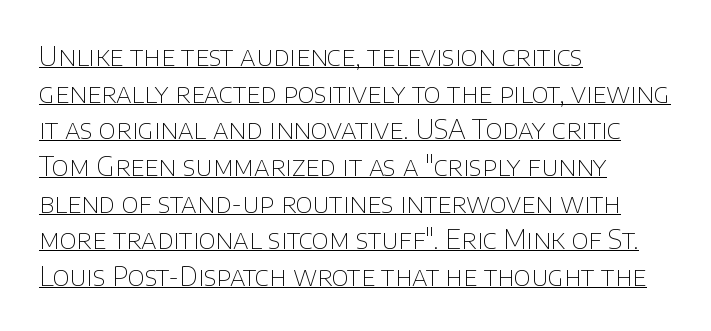
The image shows 26 px text type, upright; set left-aligned, normal line spacing (1.41x), normal letter spacing, underlined.
